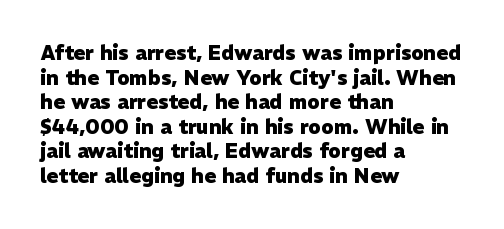
Q: Is the text bold? A: Yes.
Q: Is the text italic (slanted)? A: No, it is upright.
Q: Is the text underlined? A: No.
Q: How is the paragraph aligned? A: Left-aligned.
Q: Is the spacing between letters normal or unusually wide? A: Normal.
